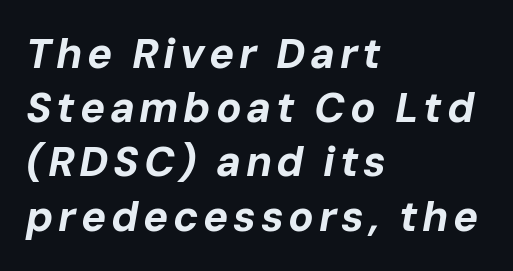
{"italic": "yes", "lean": "right", "slant_degrees": 10, "bold": "yes", "weight": "bold", "width": "normal", "stroke_contrast": "low", "x_height": "medium", "monospaced": "no", "underline": "no", "align": "left", "line_spacing": "normal", "line_spacing_ratio": 1.29, "glyph_px": 42}
